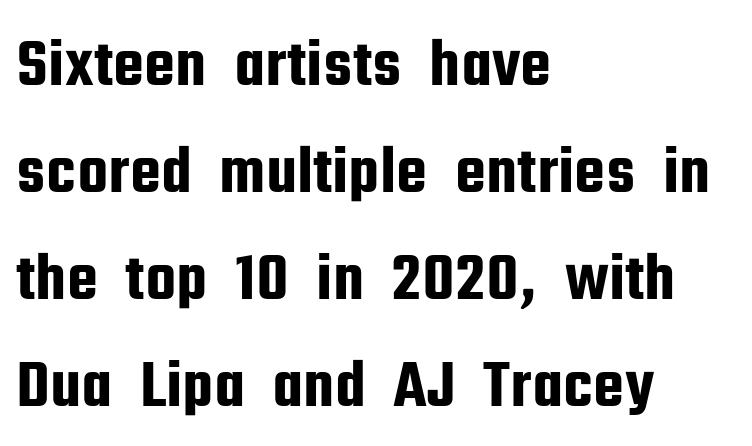
The image shows 69 px condensed sans-serif type, upright; set left-aligned, normal line spacing (1.55x), normal letter spacing, not underlined; low stroke contrast and a medium x-height.
